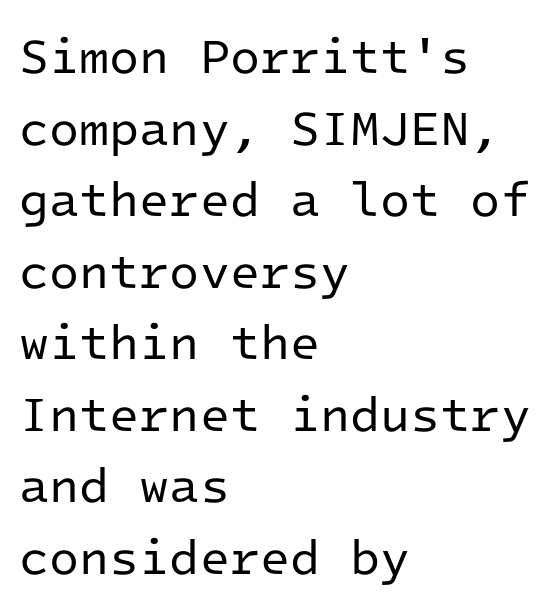
Every row of glyphs begins at an identical x-position on the left. The passage shown is not bold in any degree. A typesetter would call this leading conventional body-copy spacing. I'd call this a sans setting — the letters go barefoot. It's the straight-up-and-down kind of type.
